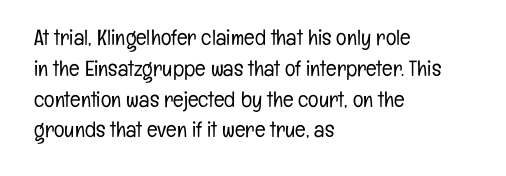
The image shows 22 px text type, upright; set left-aligned, normal line spacing (1.4x), normal letter spacing, not underlined.
